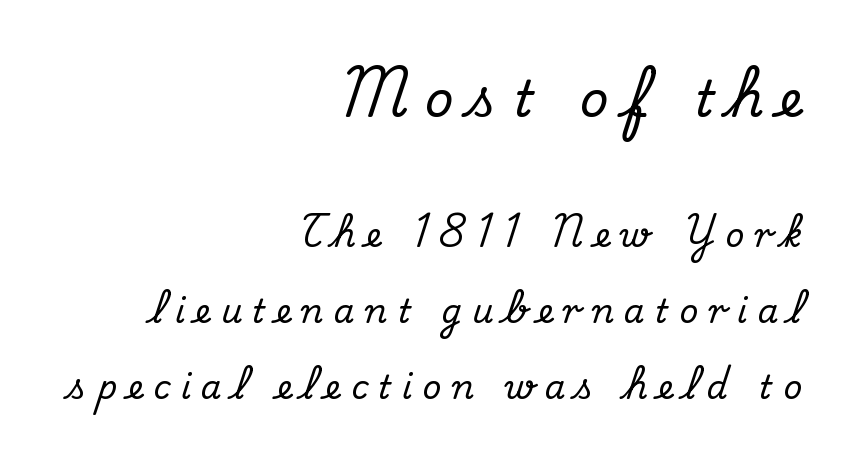
Q: Is the text italic (slanted)? A: Yes.
Q: Is the typeface a serif or a sans-serif typeface? A: Serif.
Q: Is the text underlined? A: No.
Q: How is the paragraph aligned? A: Right-aligned.
Q: Is the spacing between letters normal or unusually wide? A: Unusually wide.
Q: Is the spacing between lines tight, normal or loose? A: Loose.
Q: Which block of text is set in a larger size, the first (top) or the second (bottom)? A: The first (top) one.
Q: Width (condensed, normal, or wide)? A: Normal.
Q: Stroke contrast? A: Medium.
Q: x-height? A: Small.
Q: Monospaced? A: No.
